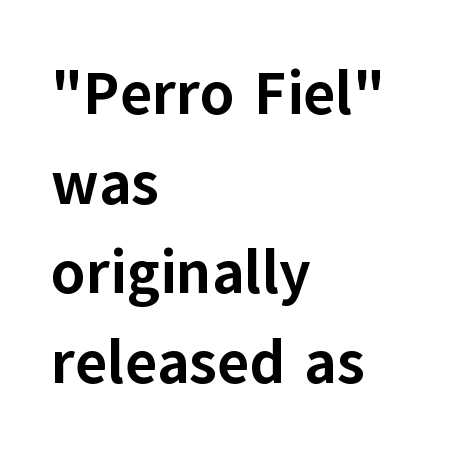
{"serif": "no", "italic": "no", "bold": "yes", "weight": "bold", "width": "normal", "stroke_contrast": "low", "x_height": "medium", "monospaced": "no", "underline": "no", "align": "left", "line_spacing": "normal", "line_spacing_ratio": 1.47, "letter_spacing": "normal", "letter_spacing_em": 0.0, "glyph_px": 61}
